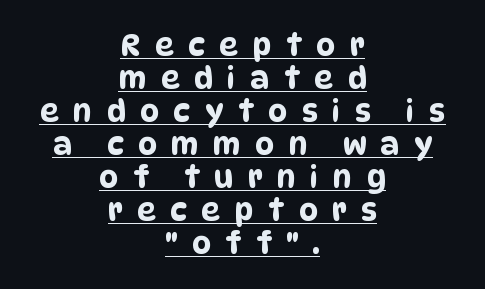
The image shows 30 px condensed sans-serif type; set centered, tight line spacing (1.1x), unusually wide letter spacing (+0.48 em), underlined; low stroke contrast and a large x-height.
